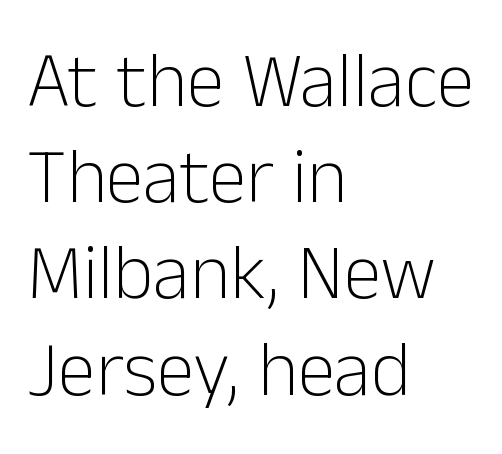
{"serif": "no", "italic": "no", "bold": "no", "weight": "light", "width": "normal", "stroke_contrast": "low", "x_height": "medium", "monospaced": "no", "underline": "no", "align": "left", "line_spacing": "normal", "line_spacing_ratio": 1.25, "letter_spacing": "normal", "letter_spacing_em": 0.0, "glyph_px": 77}
